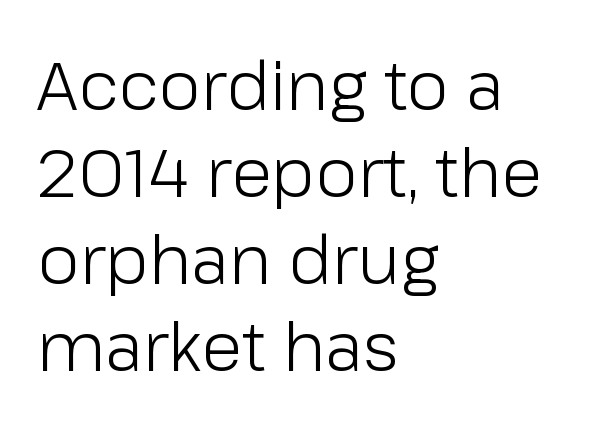
Q: Is the text bold? A: No.
Q: Is the text italic (slanted)? A: No, it is upright.
Q: Is the typeface a serif or a sans-serif typeface? A: Sans-serif.
Q: Is the text underlined? A: No.
Q: How is the paragraph aligned? A: Left-aligned.
Q: Is the spacing between letters normal or unusually wide? A: Normal.
Q: Is the spacing between lines tight, normal or loose? A: Normal.
Q: Width (condensed, normal, or wide)? A: Normal.
Q: Stroke contrast? A: Low.
Q: x-height? A: Medium.
Q: Monospaced? A: No.
